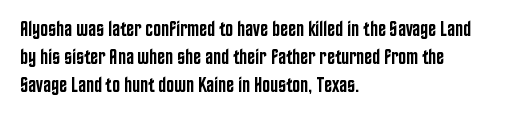
Q: Is the text bold? A: Semi-bold.
Q: Is the text italic (slanted)? A: No, it is upright.
Q: Is the text underlined? A: No.
Q: How is the paragraph aligned? A: Left-aligned.
Q: Is the spacing between letters normal or unusually wide? A: Normal.
Q: Is the spacing between lines tight, normal or loose? A: Normal.
